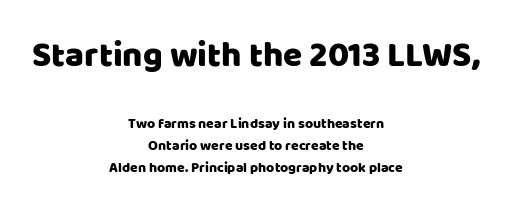
The image shows 35 px sans-serif type, upright; set centered, normal line spacing (1.59x), normal letter spacing, not underlined; the first (top) block is 2.5x larger; low stroke contrast and a large x-height.
